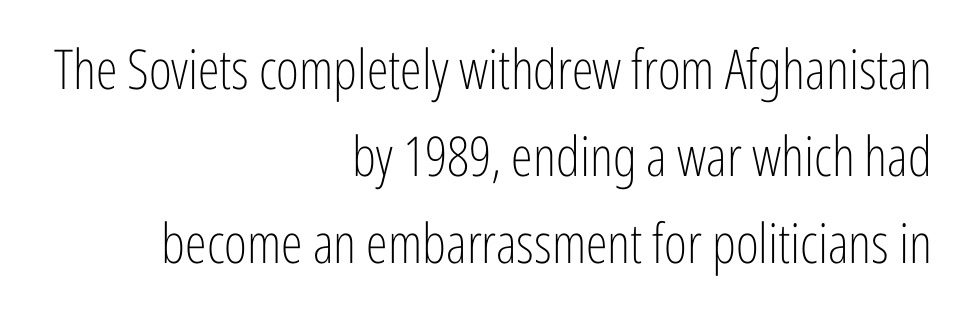
{"serif": "no", "italic": "no", "bold": "no", "weight": "light", "width": "condensed", "stroke_contrast": "low", "x_height": "medium", "monospaced": "no", "underline": "no", "align": "right", "line_spacing": "normal", "line_spacing_ratio": 1.58, "letter_spacing": "normal", "letter_spacing_em": 0.0, "glyph_px": 55}
